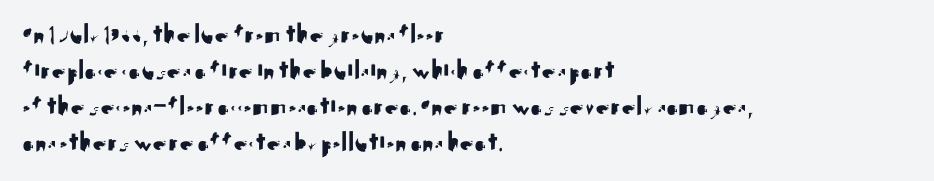
{"serif": "no", "italic": "no", "width": "normal", "stroke_contrast": "medium", "x_height": "small", "monospaced": "no", "underline": "no", "align": "left", "line_spacing": "normal", "line_spacing_ratio": 1.28, "letter_spacing": "normal", "letter_spacing_em": 0.0, "glyph_px": 28}
